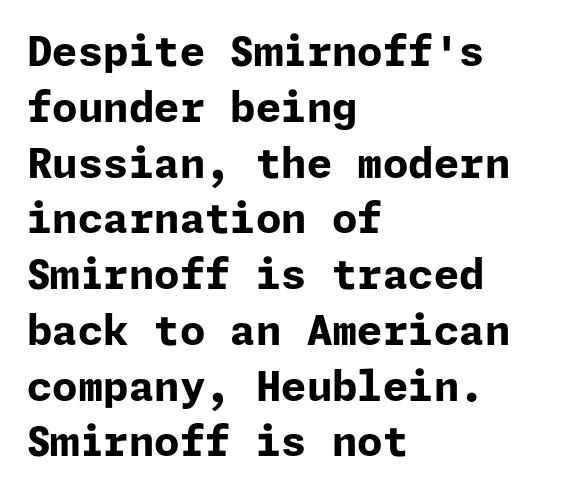
{"serif": "no", "italic": "no", "bold": "yes", "weight": "bold", "width": "normal", "stroke_contrast": "low", "x_height": "medium", "underline": "no", "align": "left", "line_spacing": "normal", "line_spacing_ratio": 1.36, "letter_spacing": "normal", "letter_spacing_em": 0.0, "glyph_px": 41}
